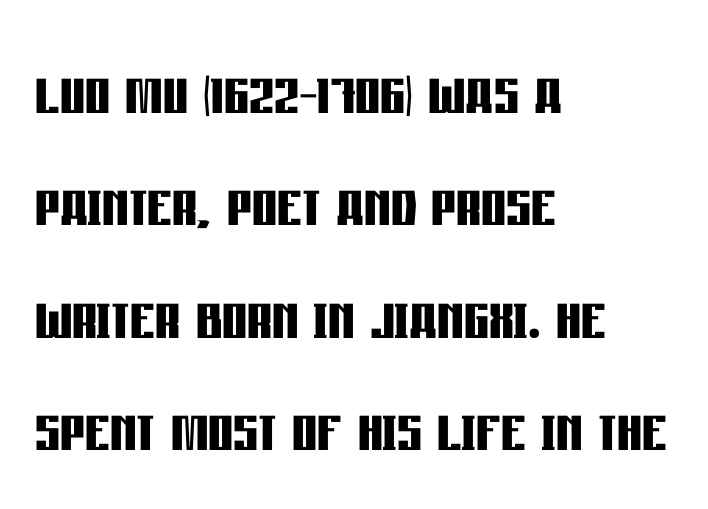
Q: Is the text bold? A: Yes.
Q: Is the text italic (slanted)? A: No, it is upright.
Q: Is the typeface a serif or a sans-serif typeface? A: Sans-serif.
Q: Is the text underlined? A: No.
Q: How is the paragraph aligned? A: Left-aligned.
Q: Is the spacing between letters normal or unusually wide? A: Normal.
Q: Is the spacing between lines tight, normal or loose? A: Normal.
Q: Width (condensed, normal, or wide)? A: Condensed.
Q: Stroke contrast? A: Low.
Q: x-height? A: Large.
Q: Monospaced? A: No.
